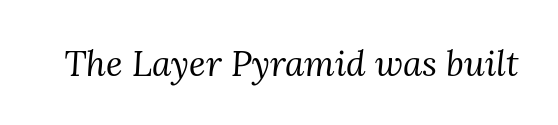
The image shows 35 px regular-weight serif type, italic (leaning right); set normal letter spacing, not underlined; medium stroke contrast and a medium x-height.
